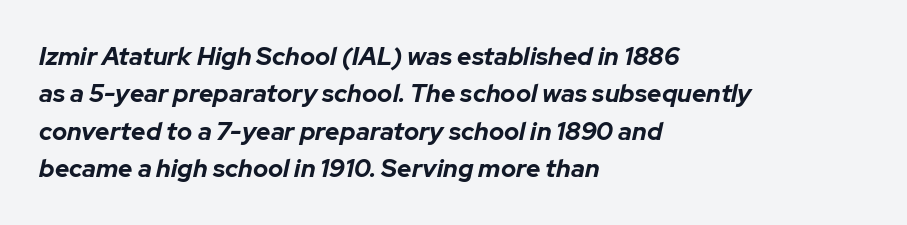
{"italic": "yes", "lean": "right", "slant_degrees": 12, "bold": "yes", "underline": "no", "align": "left", "line_spacing": "normal", "line_spacing_ratio": 1.5, "letter_spacing": "normal", "letter_spacing_em": 0.0, "glyph_px": 25}
